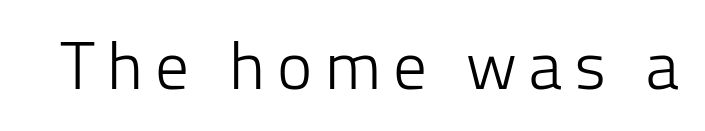
{"serif": "no", "italic": "no", "bold": "no", "weight": "light", "width": "normal", "stroke_contrast": "low", "x_height": "medium", "monospaced": "no", "underline": "no", "glyph_px": 67}
